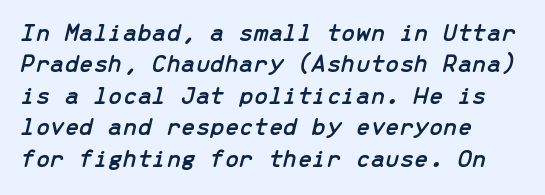
The image shows 26 px text type, italic (leaning right); set left-aligned, line spacing 1.21x, normal letter spacing, not underlined.
